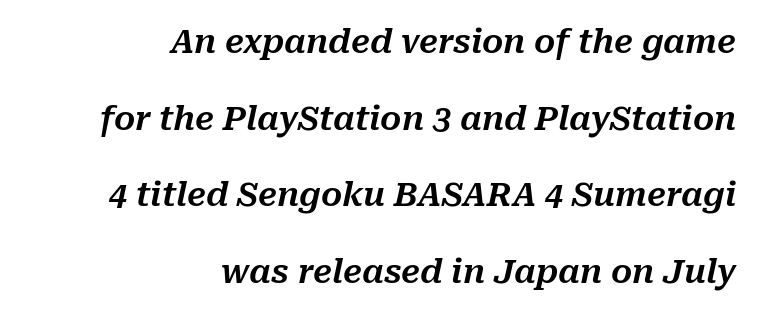
The rendering uses natural spacing where letterforms have individual widths. Check the space under the baseline: it is left empty. These lines stand farther apart than default settings would place them. A typesetter would mark this as italic. Does the copy run flush right? Yes — the right margin is perfectly even.
